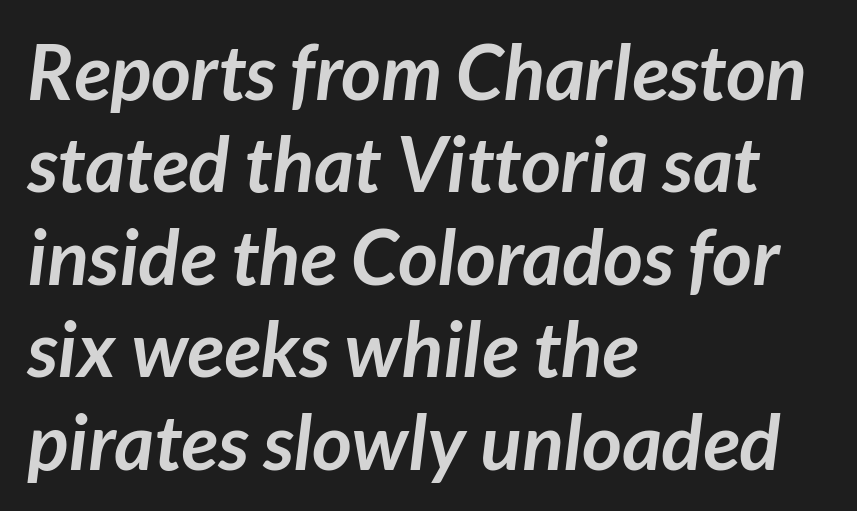
The image shows 77 px semibold sans-serif type; set left-aligned, line spacing 1.2x, normal letter spacing, not underlined; low stroke contrast and a medium x-height.
